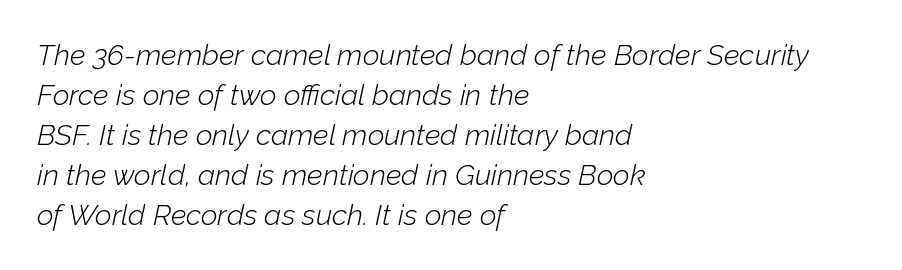
The image shows 29 px light type, italic (leaning right); set left-aligned, normal line spacing (1.38x), normal letter spacing, not underlined; low stroke contrast and a medium x-height.
